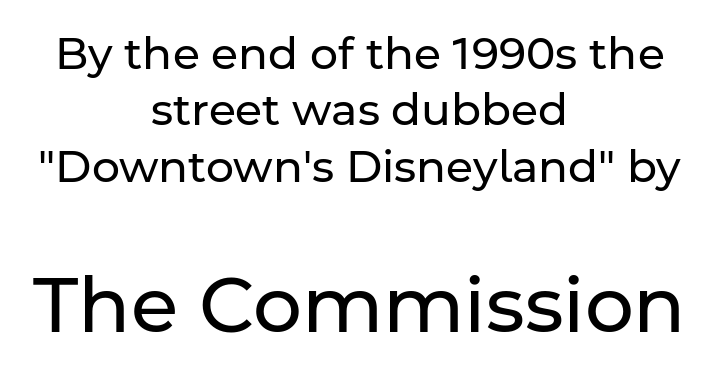
Bold? No — there's no thickening of the strokes. These lines stack symmetrically, like a column narrowing and widening about its center. Note: no serifs on the glyphs. Underline: absent.
